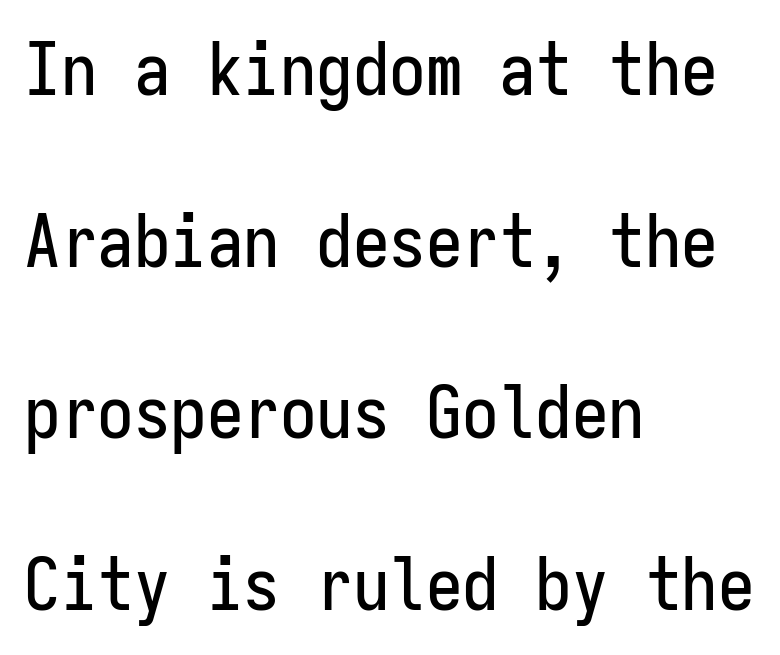
{"serif": "no", "italic": "no", "width": "condensed", "stroke_contrast": "low", "x_height": "medium", "monospaced": "yes", "underline": "no", "align": "left", "line_spacing": "loose", "line_spacing_ratio": 2.35, "letter_spacing": "normal", "letter_spacing_em": 0.0, "glyph_px": 73}
